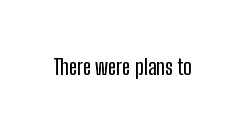
Tall strokes in this sample are plumb rather than angled. Short note: letters normally spaced. Lines of text with bare space underneath.
